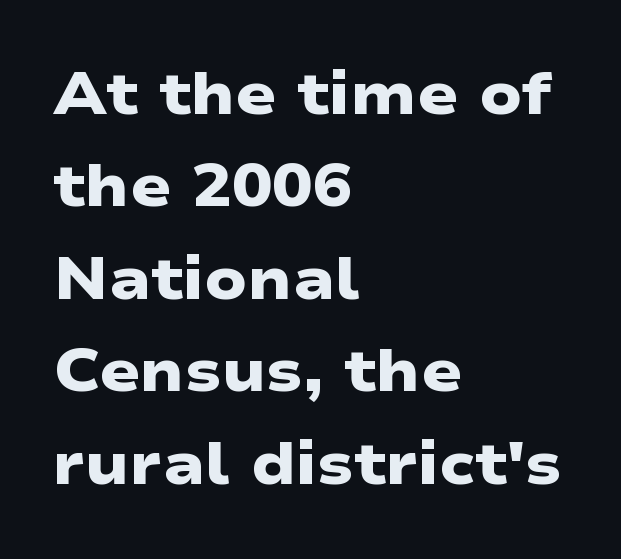
The image shows 60 px heavy, wide sans-serif type; set left-aligned, normal line spacing (1.54x), normal letter spacing, not underlined; low stroke contrast and a medium x-height.
